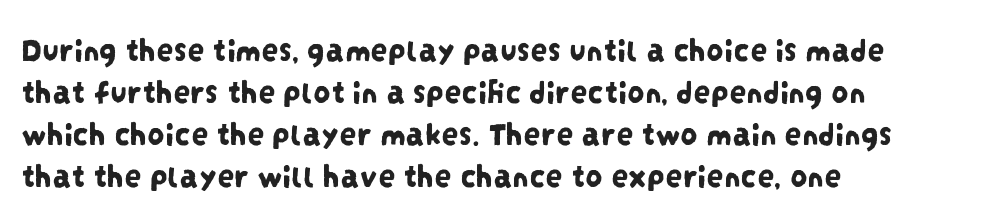
{"serif": "no", "width": "condensed", "stroke_contrast": "low", "x_height": "large", "monospaced": "no", "underline": "no", "align": "left", "line_spacing_ratio": 1.24, "letter_spacing": "normal", "letter_spacing_em": 0.0, "glyph_px": 34}
